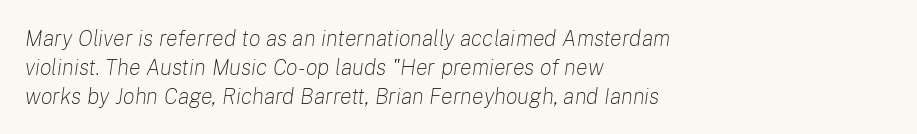
The face used here is rendered with its standard letterfit. This sample keeps an unexceptional amount of space between lines. All the whitespace from short lines collects on the right. The typeface has the unassuming heft of standard copy or less.
